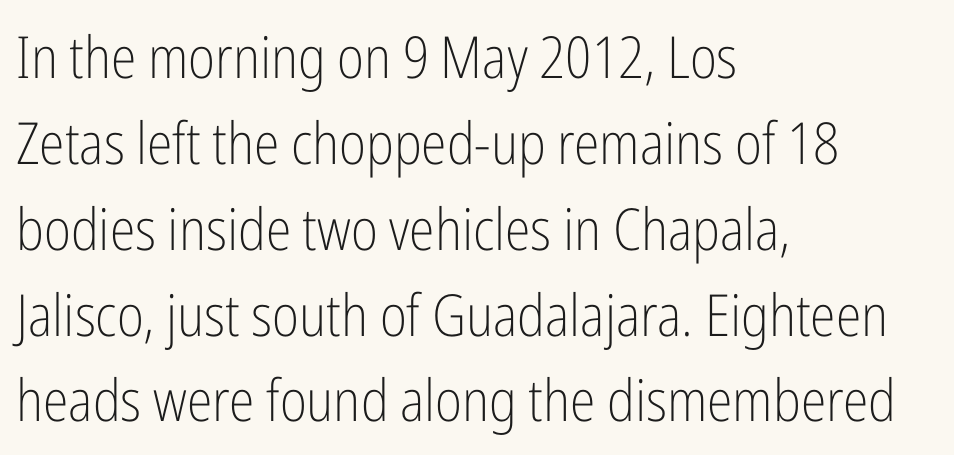
The image shows 58 px light, condensed sans-serif type, upright; set left-aligned, normal line spacing (1.48x), normal letter spacing, not underlined; low stroke contrast and a medium x-height.
